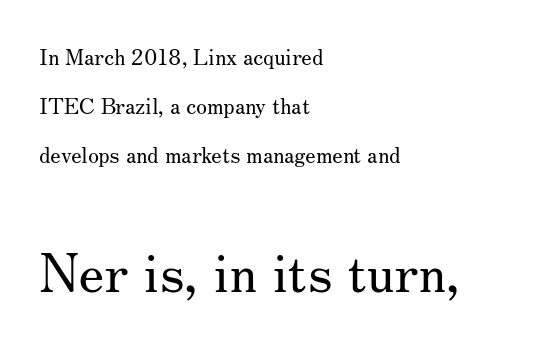
The image shows 54 px regular-weight serif type, upright; set left-aligned, loose line spacing (2.23x), normal letter spacing, not underlined; the second (bottom) block is 2.45x larger; medium stroke contrast and a small x-height.
